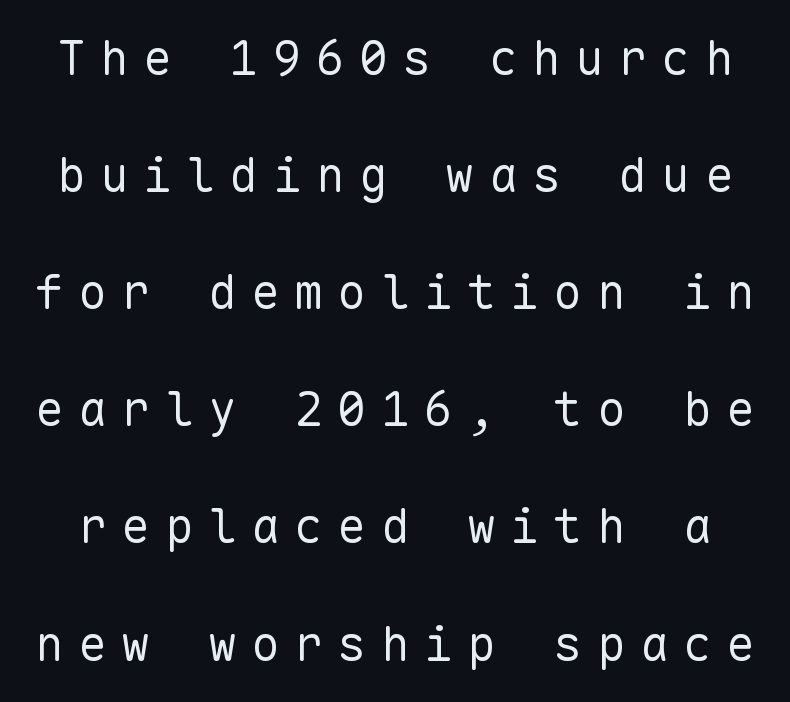
{"serif": "no", "italic": "no", "bold": "no", "weight": "regular", "width": "normal", "stroke_contrast": "low", "x_height": "medium", "monospaced": "yes", "underline": "no", "line_spacing": "loose", "line_spacing_ratio": 2.44, "letter_spacing": "wide", "letter_spacing_em": 0.3, "glyph_px": 48}
